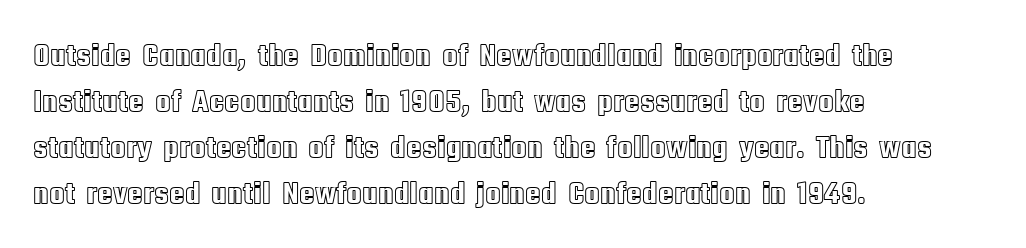
Q: Is the text italic (slanted)? A: No, it is upright.
Q: Is the text underlined? A: No.
Q: How is the paragraph aligned? A: Left-aligned.
Q: Is the spacing between letters normal or unusually wide? A: Normal.
Q: Is the spacing between lines tight, normal or loose? A: Normal.
Q: Width (condensed, normal, or wide)? A: Condensed.
Q: x-height? A: Large.
Q: Monospaced? A: No.
